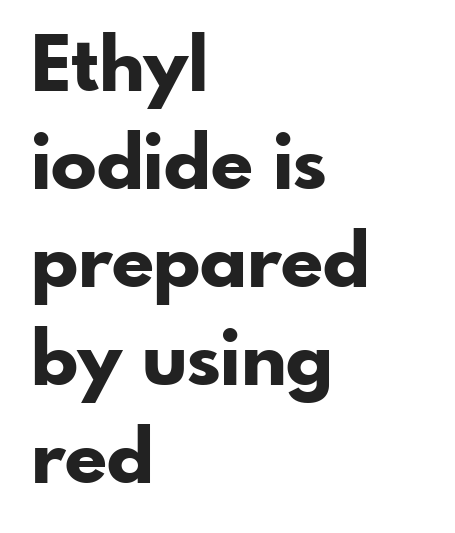
{"serif": "no", "italic": "no", "bold": "yes", "weight": "bold", "width": "normal", "stroke_contrast": "low", "x_height": "small", "monospaced": "no", "underline": "no", "align": "left", "line_spacing": "normal", "line_spacing_ratio": 1.29, "letter_spacing": "normal", "letter_spacing_em": 0.0, "glyph_px": 76}
